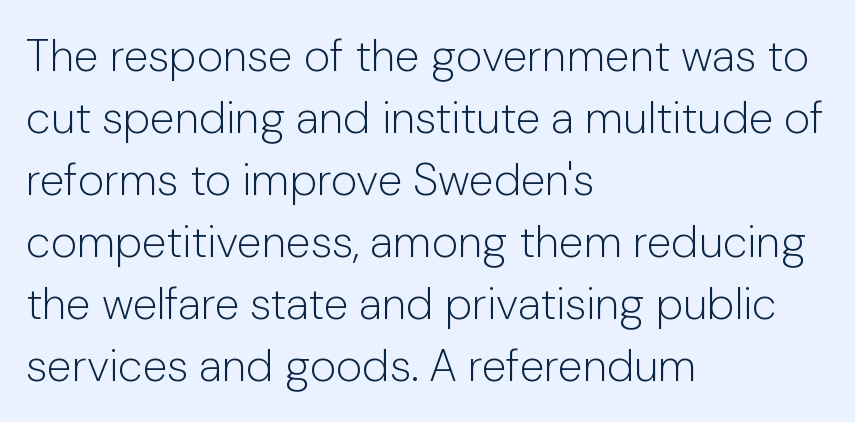
{"serif": "no", "italic": "no", "bold": "no", "weight": "light", "width": "normal", "stroke_contrast": "low", "x_height": "medium", "monospaced": "no", "underline": "no", "align": "left", "line_spacing": "normal", "line_spacing_ratio": 1.38, "letter_spacing": "normal", "letter_spacing_em": 0.0, "glyph_px": 45}
